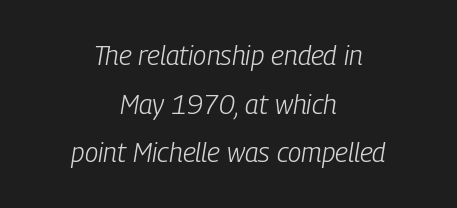
The image shows 27 px text type, italic (leaning right); set centered, line spacing 1.8x, normal letter spacing, not underlined.
